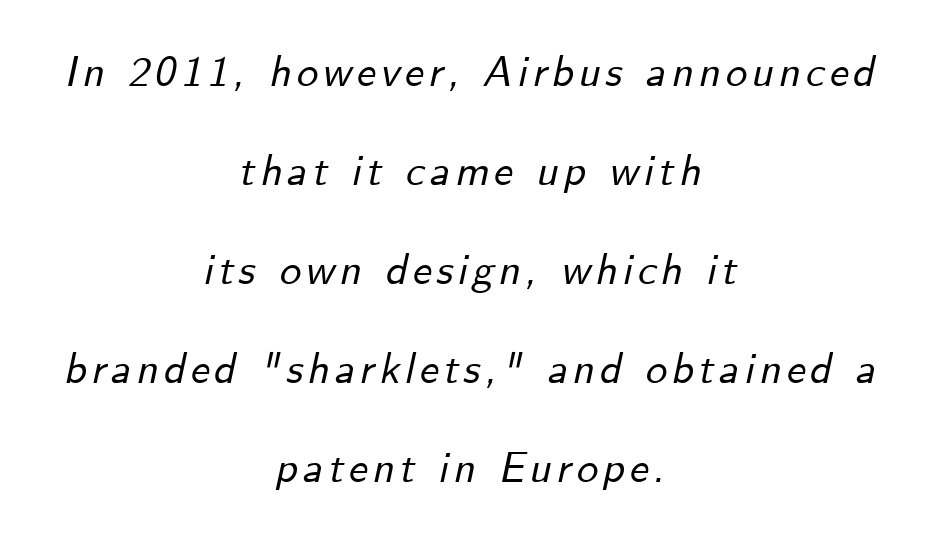
{"italic": "yes", "lean": "right", "slant_degrees": 12, "width": "normal", "stroke_contrast": "low", "x_height": "small", "monospaced": "no", "underline": "no", "align": "center", "line_spacing": "loose", "line_spacing_ratio": 2.3, "glyph_px": 43}
